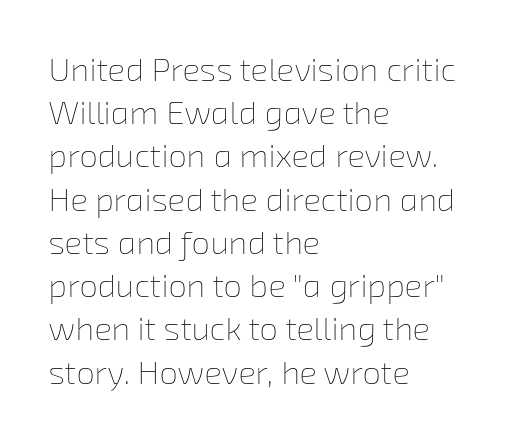
The image shows 33 px thin type; set left-aligned, normal line spacing (1.31x), normal letter spacing, not underlined; low stroke contrast and a medium x-height.
